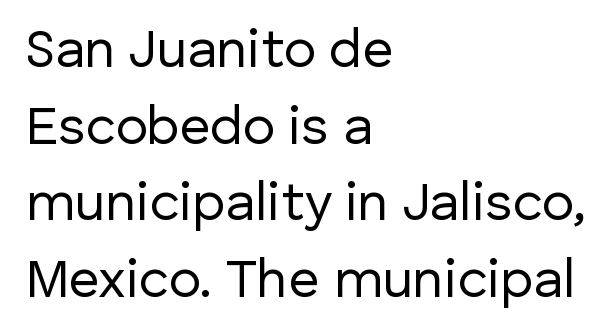
{"serif": "no", "italic": "no", "bold": "no", "weight": "regular", "width": "normal", "stroke_contrast": "low", "x_height": "medium", "monospaced": "no", "underline": "no", "align": "left", "line_spacing": "normal", "line_spacing_ratio": 1.42, "letter_spacing": "normal", "letter_spacing_em": 0.0, "glyph_px": 54}
